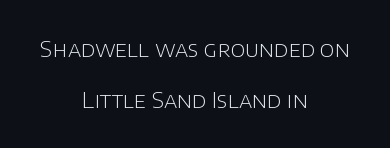
Q: Is the text bold? A: No.
Q: Is the text italic (slanted)? A: No, it is upright.
Q: Is the text underlined? A: No.
Q: How is the paragraph aligned? A: Centered.
Q: Is the spacing between letters normal or unusually wide? A: Normal.
Q: Is the spacing between lines tight, normal or loose? A: Loose.
